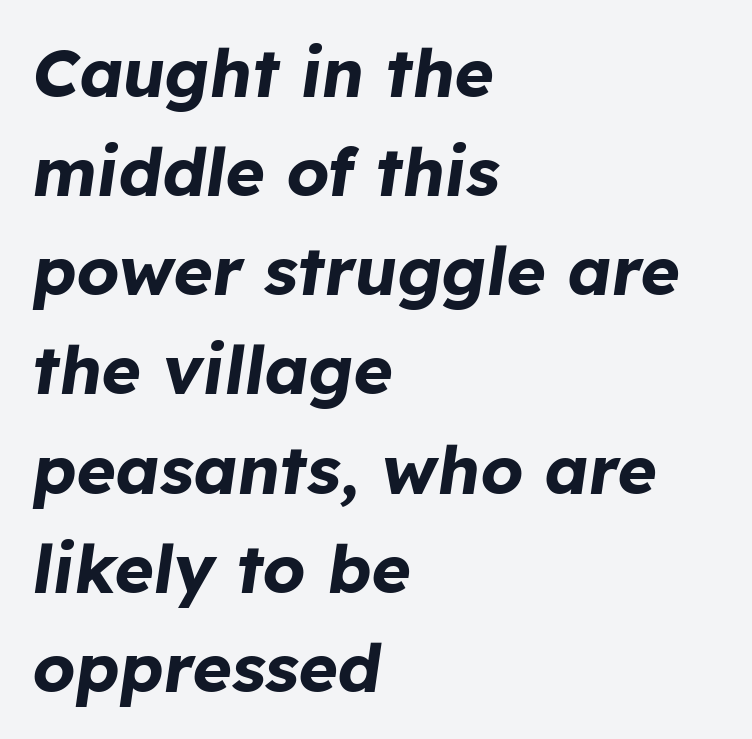
The image shows 67 px bold type, italic (leaning right); set left-aligned, normal line spacing (1.48x), normal letter spacing, not underlined; low stroke contrast and a medium x-height.
